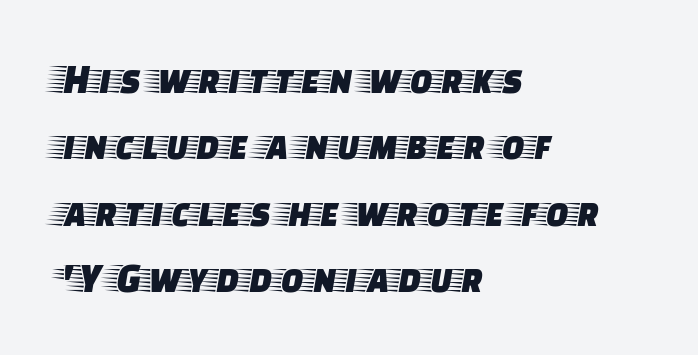
The image shows 42 px wide serif type; set left-aligned, normal line spacing (1.58x), normal letter spacing, not underlined; low stroke contrast and a large x-height.
